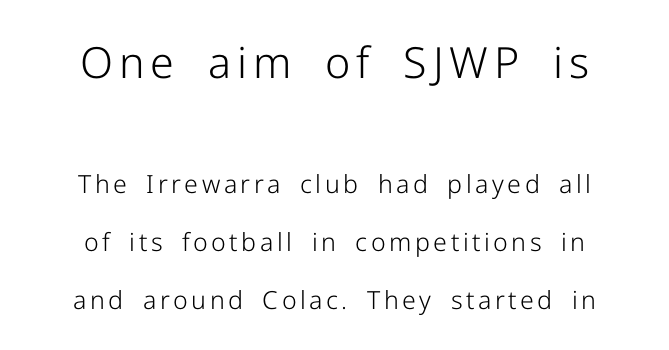
Q: Is the text bold? A: No.
Q: Is the text italic (slanted)? A: No, it is upright.
Q: Is the typeface a serif or a sans-serif typeface? A: Sans-serif.
Q: Is the text underlined? A: No.
Q: How is the paragraph aligned? A: Centered.
Q: Is the spacing between lines tight, normal or loose? A: Loose.
Q: Which block of text is set in a larger size, the first (top) or the second (bottom)? A: The first (top) one.
Q: Width (condensed, normal, or wide)? A: Normal.
Q: Stroke contrast? A: Low.
Q: x-height? A: Medium.
Q: Monospaced? A: No.
